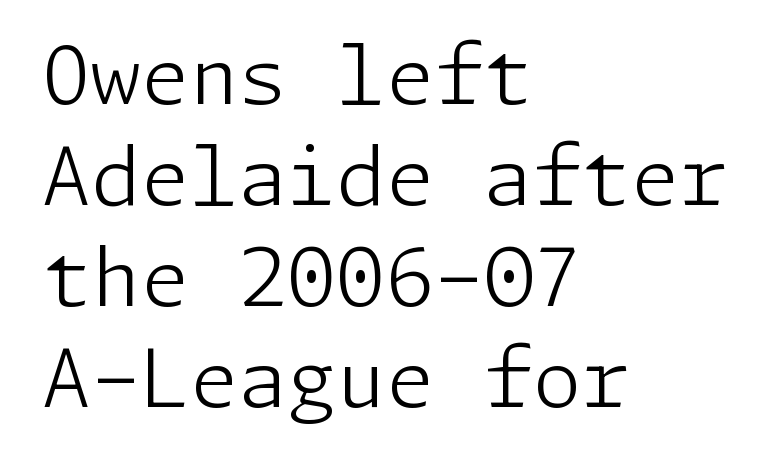
The image shows 79 px light sans-serif type, upright; set left-aligned, normal line spacing (1.28x), normal letter spacing, not underlined; low stroke contrast and a medium x-height.
